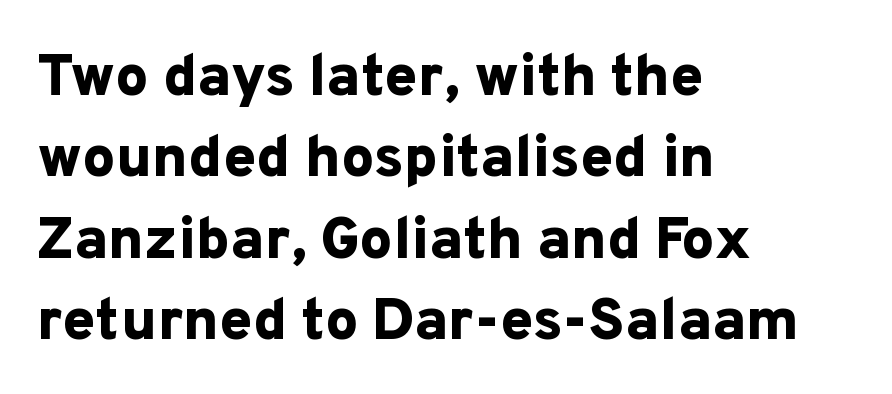
The image shows 59 px bold sans-serif type, upright; set left-aligned, normal line spacing (1.38x), normal letter spacing, not underlined; low stroke contrast and a medium x-height.
